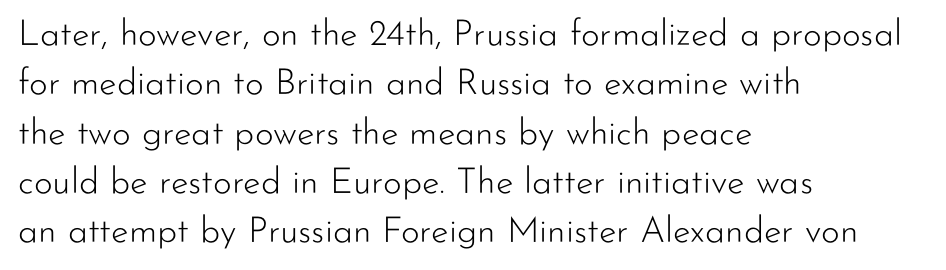
Q: Is the text bold? A: No.
Q: Is the text italic (slanted)? A: No, it is upright.
Q: Is the typeface a serif or a sans-serif typeface? A: Sans-serif.
Q: Is the text underlined? A: No.
Q: How is the paragraph aligned? A: Left-aligned.
Q: Is the spacing between letters normal or unusually wide? A: Normal.
Q: Is the spacing between lines tight, normal or loose? A: Normal.
Q: Width (condensed, normal, or wide)? A: Normal.
Q: Stroke contrast? A: Low.
Q: x-height? A: Small.
Q: Monospaced? A: No.
